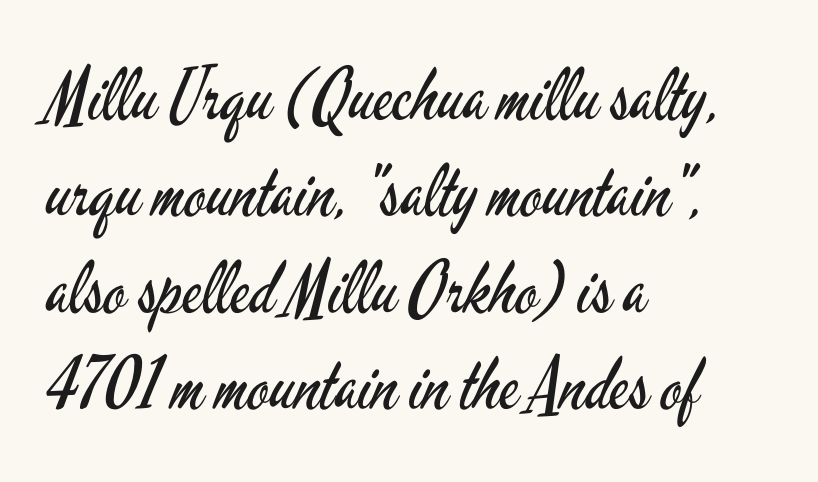
The image shows 72 px regular-weight, condensed sans-serif type; set left-aligned, normal line spacing (1.34x), normal letter spacing, not underlined; low stroke contrast and a small x-height.
